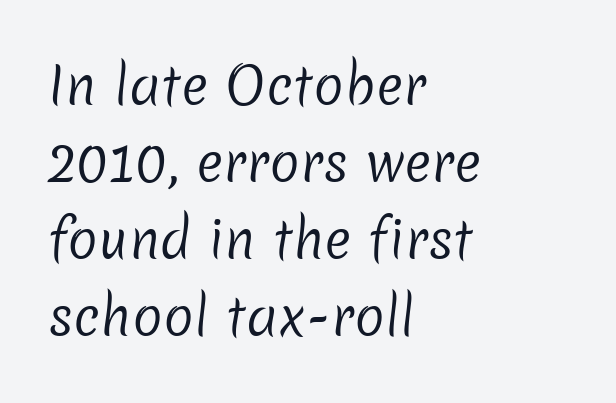
The typesetter chose a ragged-right arrangement here. Proportional: the letters do not fall into vertical columns. Stems here are at most as thick as an everyday book face. The line texture is even and compact thanks to regular tracking. Clear beneath every line of the passage.
